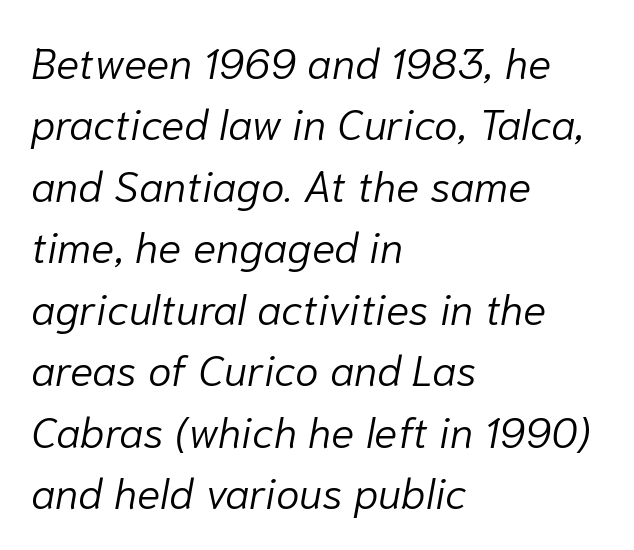
Is the stroke heavy? The answer is a plain regular-or-lighter. The face used here is rendered with its standard letterfit. The passage shown is typed in a proportional face where columns would drift. Visually the block forms a straight wall on the left and a jagged coastline on the right.
